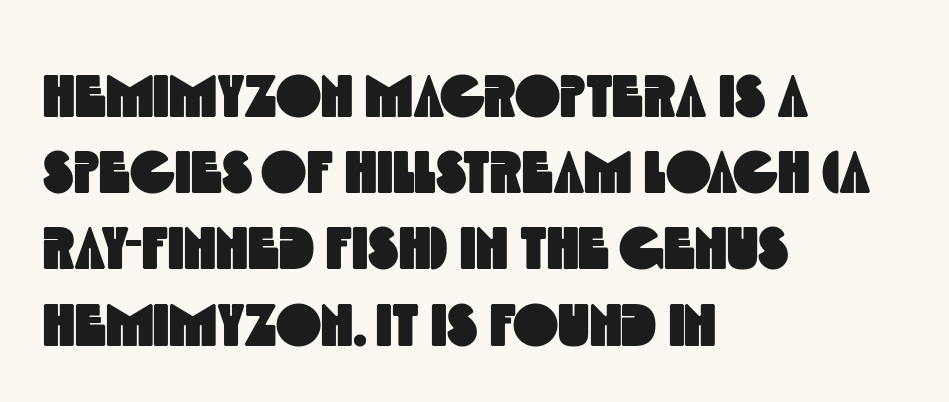
{"serif": "no", "width": "condensed", "x_height": "large", "monospaced": "no", "underline": "no", "align": "left", "line_spacing": "normal", "line_spacing_ratio": 1.25, "letter_spacing": "normal", "letter_spacing_em": 0.0, "glyph_px": 61}
